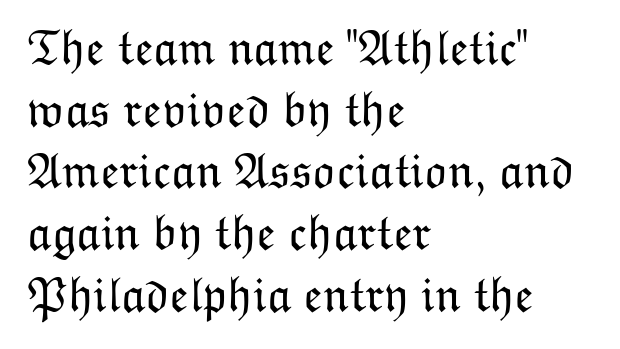
{"italic": "no", "bold": "no", "weight": "light", "width": "normal", "stroke_contrast": "low", "x_height": "medium", "monospaced": "no", "underline": "no", "align": "left", "line_spacing": "normal", "line_spacing_ratio": 1.26, "letter_spacing": "normal", "letter_spacing_em": 0.0, "glyph_px": 49}
